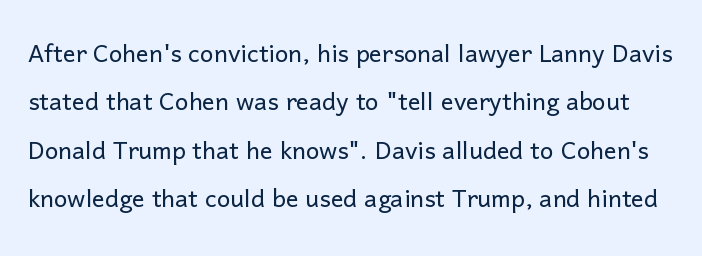
The image shows 32 px light sans-serif type, upright; set normal line spacing (1.51x), normal letter spacing, not underlined; low stroke contrast and a medium x-height.
